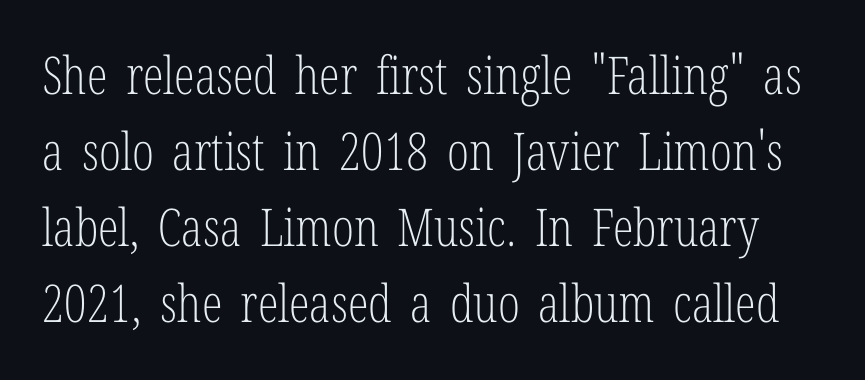
{"serif": "yes", "italic": "no", "bold": "no", "weight": "light", "width": "condensed", "stroke_contrast": "low", "x_height": "medium", "monospaced": "no", "underline": "no", "line_spacing": "normal", "line_spacing_ratio": 1.46, "letter_spacing": "normal", "letter_spacing_em": 0.0, "glyph_px": 52}
